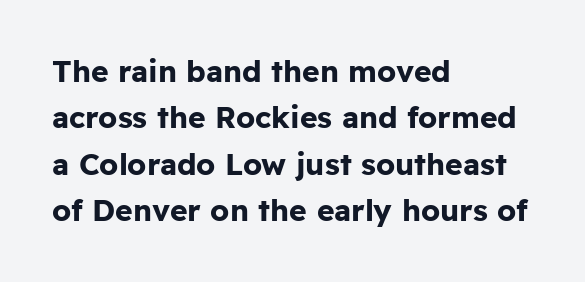
Q: Is the text bold? A: Yes.
Q: Is the text italic (slanted)? A: No, it is upright.
Q: Is the typeface a serif or a sans-serif typeface? A: Sans-serif.
Q: Is the text underlined? A: No.
Q: How is the paragraph aligned? A: Left-aligned.
Q: Is the spacing between letters normal or unusually wide? A: Normal.
Q: Is the spacing between lines tight, normal or loose? A: Normal.
Q: Width (condensed, normal, or wide)? A: Normal.
Q: Stroke contrast? A: Low.
Q: x-height? A: Medium.
Q: Monospaced? A: No.
